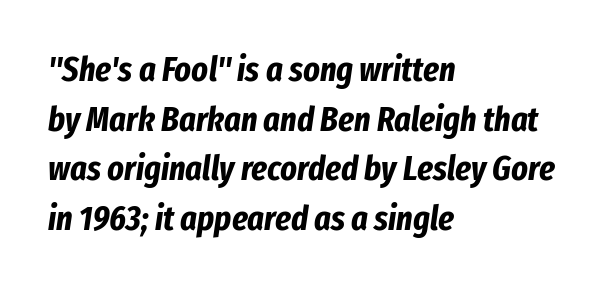
{"italic": "yes", "lean": "right", "slant_degrees": 8, "bold": "yes", "weight": "bold", "width": "condensed", "stroke_contrast": "low", "x_height": "medium", "monospaced": "no", "underline": "no", "align": "left", "line_spacing": "normal", "line_spacing_ratio": 1.42, "letter_spacing": "normal", "letter_spacing_em": 0.0, "glyph_px": 35}
